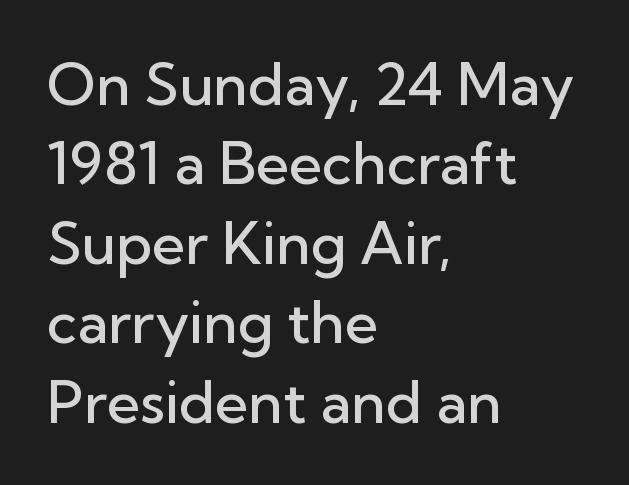
The lettering stays uniformly vertical, giving the passage a roman look. The paragraph shown leans on its left margin. Do the characters align in a grid? No, the font is proportional. How would I describe the line gaps? Plain and ordinary. Decoration check: the copy has no underline.
